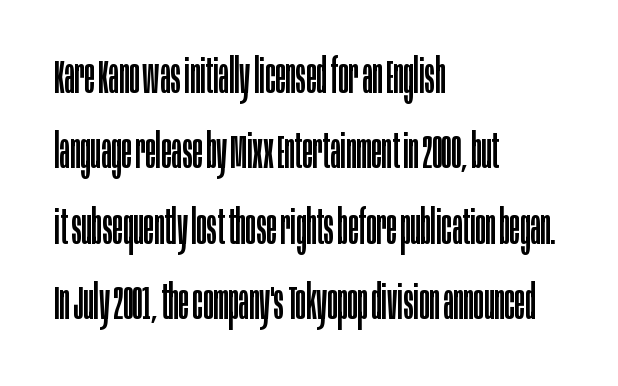
{"serif": "no", "italic": "no", "bold": "no", "weight": "regular", "width": "condensed", "stroke_contrast": "low", "x_height": "large", "monospaced": "no", "underline": "no", "align": "left", "line_spacing": "normal", "line_spacing_ratio": 1.57, "letter_spacing": "normal", "letter_spacing_em": 0.0, "glyph_px": 48}
